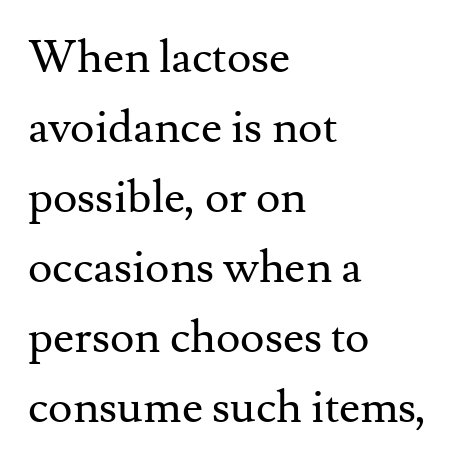
The image shows 46 px regular-weight serif type, upright; set left-aligned, normal line spacing (1.52x), normal letter spacing, not underlined; medium stroke contrast and a small x-height.
